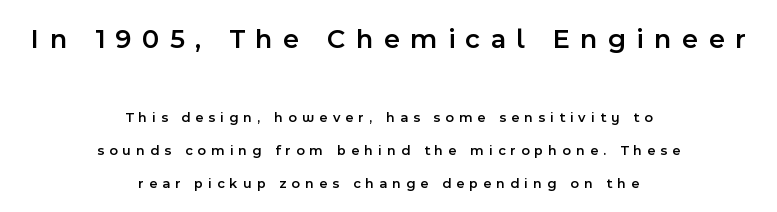
Q: Is the text bold? A: Semi-bold.
Q: Is the text italic (slanted)? A: No, it is upright.
Q: Is the typeface a serif or a sans-serif typeface? A: Sans-serif.
Q: Is the text underlined? A: No.
Q: How is the paragraph aligned? A: Centered.
Q: Is the spacing between letters normal or unusually wide? A: Unusually wide.
Q: Is the spacing between lines tight, normal or loose? A: Loose.
Q: Which block of text is set in a larger size, the first (top) or the second (bottom)? A: The first (top) one.
Q: Width (condensed, normal, or wide)? A: Normal.
Q: x-height? A: Medium.
Q: Monospaced? A: No.
